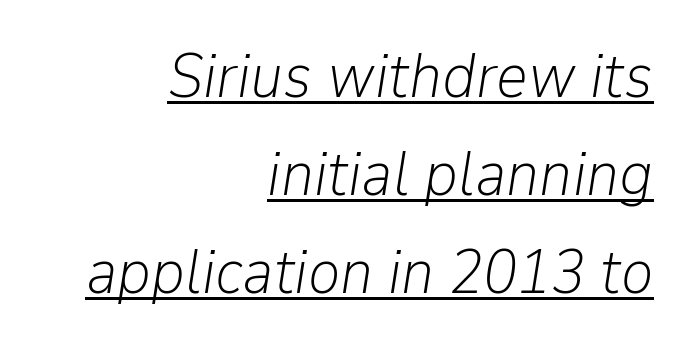
The image shows 62 px light type, italic (leaning right); set right-aligned, normal line spacing (1.58x), normal letter spacing, underlined; low stroke contrast and a medium x-height.
